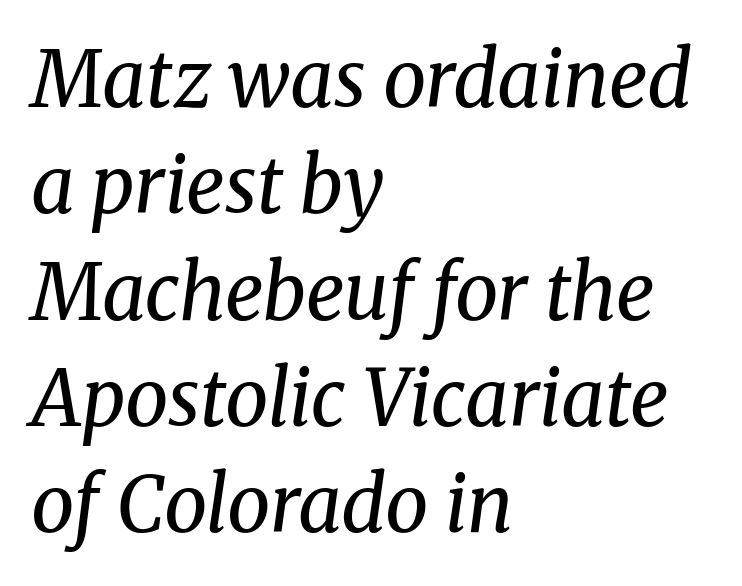
{"serif": "yes", "italic": "yes", "lean": "right", "slant_degrees": 8, "bold": "no", "weight": "regular", "width": "normal", "stroke_contrast": "medium", "x_height": "medium", "monospaced": "no", "underline": "no", "align": "left", "line_spacing": "normal", "line_spacing_ratio": 1.38, "letter_spacing": "normal", "letter_spacing_em": 0.0, "glyph_px": 77}
